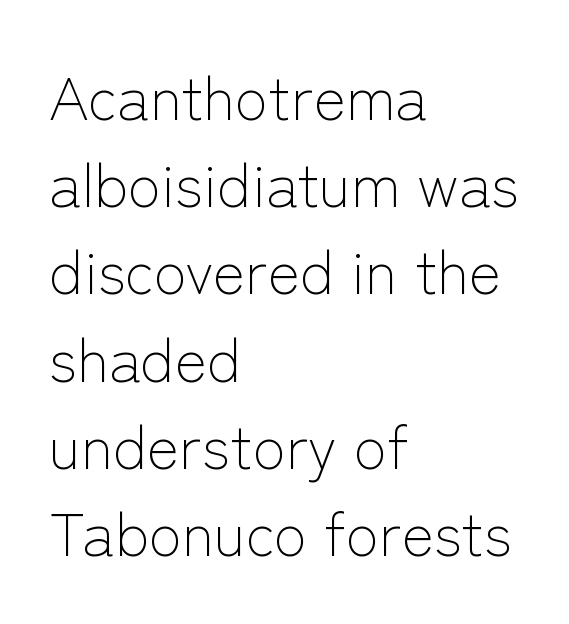
The image shows 61 px light sans-serif type, upright; set left-aligned, normal line spacing (1.43x), normal letter spacing, not underlined; low stroke contrast and a medium x-height.
